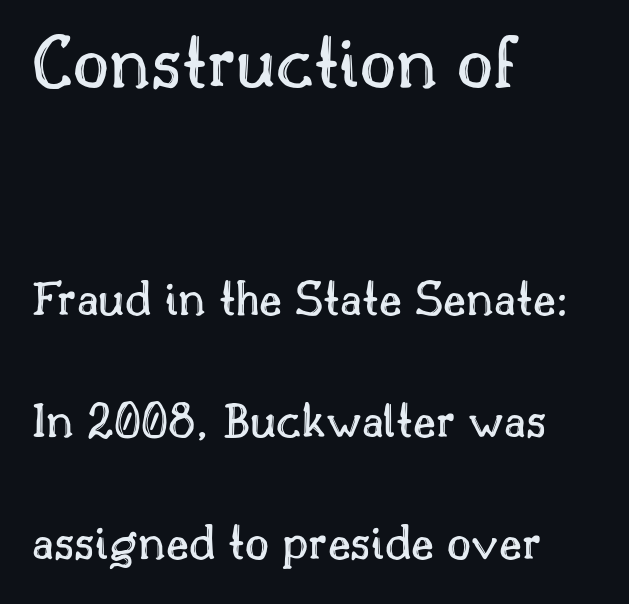
Is this a fixed-width face? No — the glyphs have proportional, varying widths. Character size in the leading block exceeds that of the trailing block. Horizontally, the lines are justified to the leading edge only. Is the letter spacing exaggerated? No — it looks like the ordinary default.
